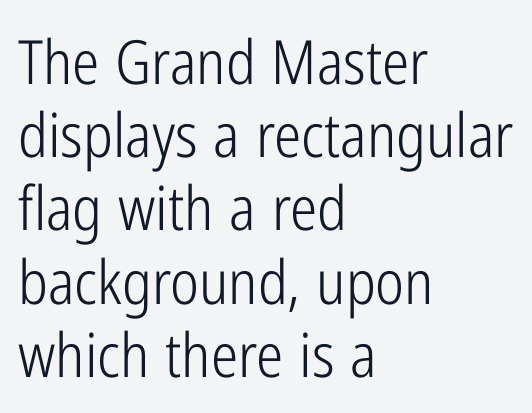
Note the varied advance widths — an 'i' is clearly narrower than an 'm'. Typographically, this falls in the sans-serif category. The rendering keeps characters at their native spacing. When letters stand straight like this, we call the style roman or upright.
